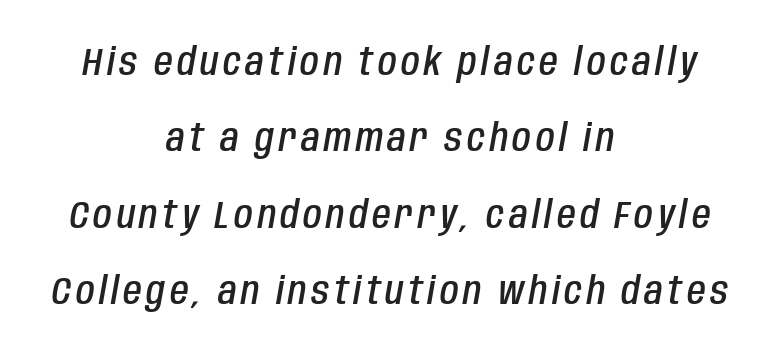
The image shows 38 px semibold, condensed type, italic (leaning right); set centered, loose line spacing (2.01x), not underlined; low stroke contrast and a large x-height.
